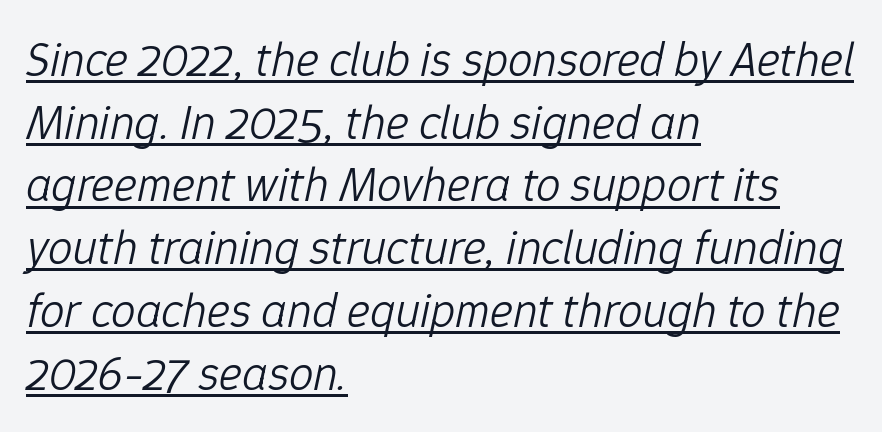
{"italic": "yes", "lean": "right", "slant_degrees": 12, "bold": "no", "weight": "light", "width": "normal", "stroke_contrast": "low", "x_height": "medium", "monospaced": "no", "underline": "yes", "align": "left", "line_spacing": "normal", "line_spacing_ratio": 1.28, "letter_spacing": "normal", "letter_spacing_em": 0.0, "glyph_px": 49}
